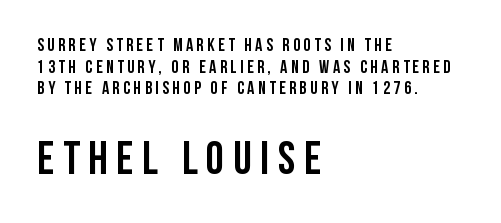
Reading down the block, your eye returns to a fixed left position each line. Ascenders rise straight up at ninety degrees. The letters advance in unequal steps, a hallmark of proportional type. A clean baseline with only descenders dipping below it.
